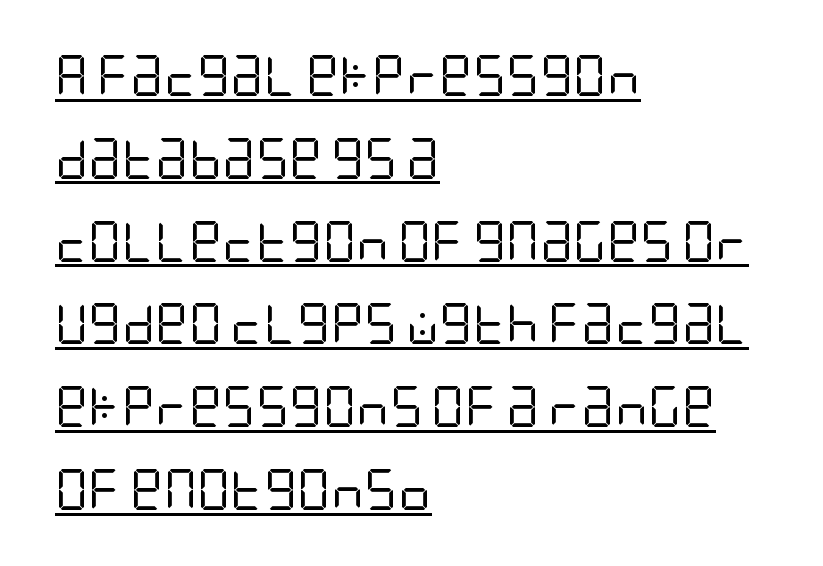
The image shows 41 px regular-weight, condensed sans-serif type, upright; set left-aligned, loose line spacing (2.02x), normal letter spacing, underlined; low stroke contrast and a large x-height.
